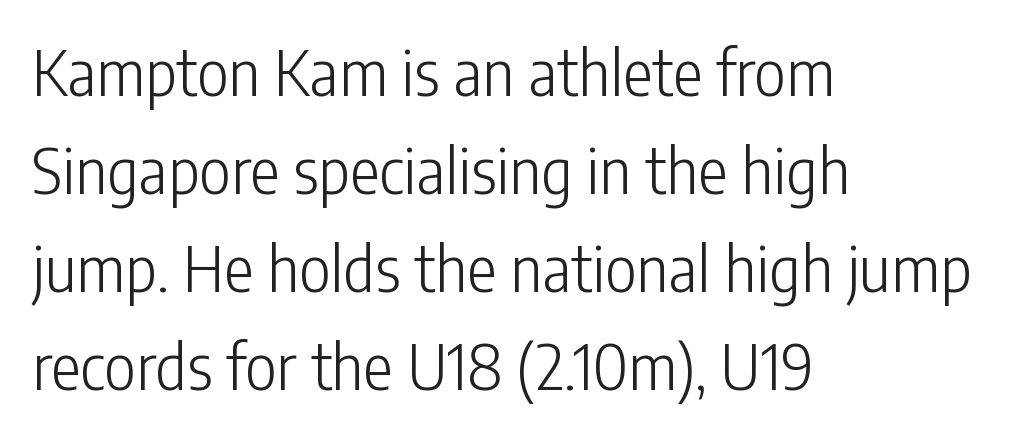
{"serif": "no", "italic": "no", "bold": "no", "weight": "light", "width": "condensed", "stroke_contrast": "low", "x_height": "medium", "monospaced": "no", "underline": "no", "align": "left", "line_spacing": "normal", "line_spacing_ratio": 1.58, "letter_spacing": "normal", "letter_spacing_em": 0.0, "glyph_px": 62}
